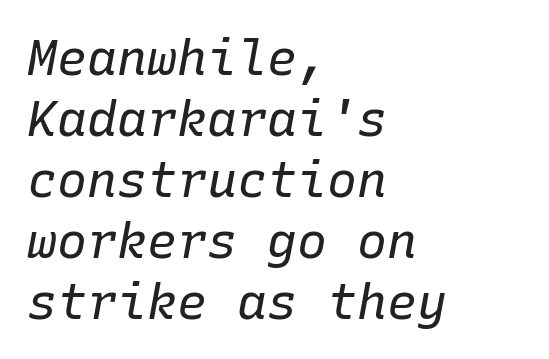
The image shows 50 px regular-weight type, italic (leaning right), monospaced; set left-aligned, line spacing 1.22x, normal letter spacing, not underlined; low stroke contrast and a medium x-height.
